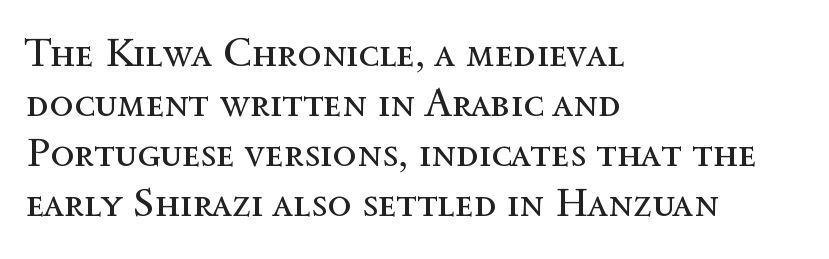
The image shows 40 px regular-weight type, upright; set left-aligned, normal line spacing (1.25x), normal letter spacing, not underlined; a medium x-height.
